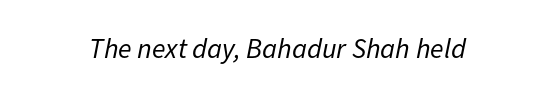
Underline: absent. Stem width sits at or under what a default text font uses. Rendered with sloped, italic letterforms. Is this a fixed-width face? No — the glyphs have proportional, varying widths. Each word holds together tightly as a unit, with standard inter-letter gaps.
